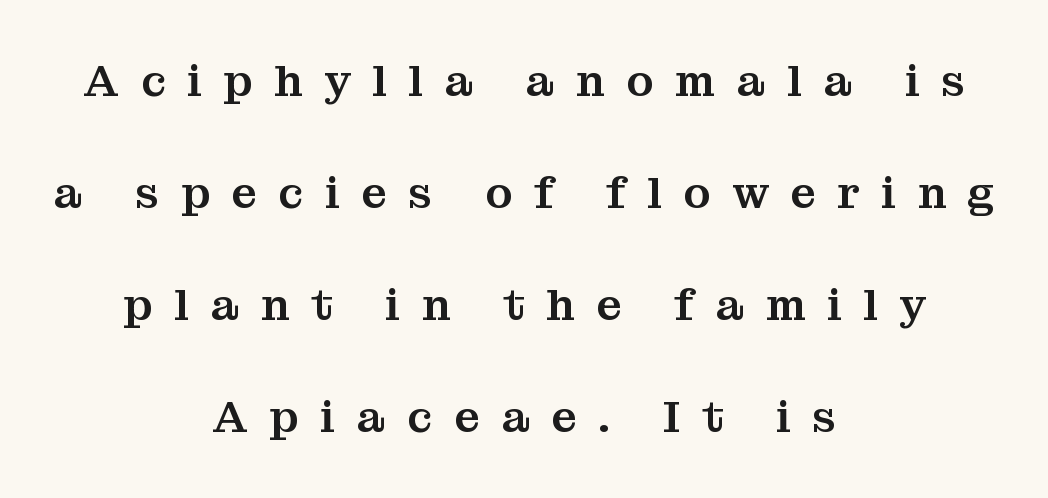
A typesetter would call this proportional, since set widths differ per character. I'd call this a serif setting — the letters wear small feet. Short and long lines alike share a common midpoint. Ordinary non-slanted type is in use.
